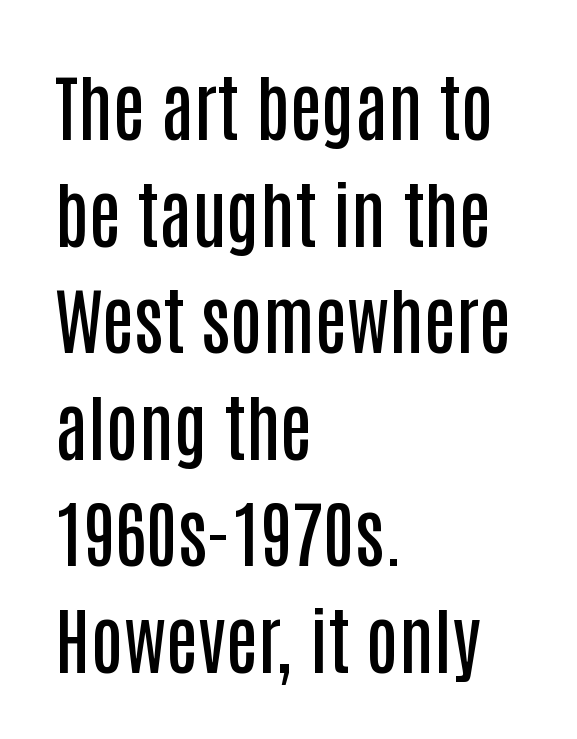
{"serif": "no", "italic": "no", "bold": "semi", "weight": "semibold", "width": "condensed", "stroke_contrast": "low", "x_height": "large", "monospaced": "no", "underline": "no", "align": "left", "line_spacing": "normal", "line_spacing_ratio": 1.46, "letter_spacing": "normal", "letter_spacing_em": 0.0, "glyph_px": 73}
